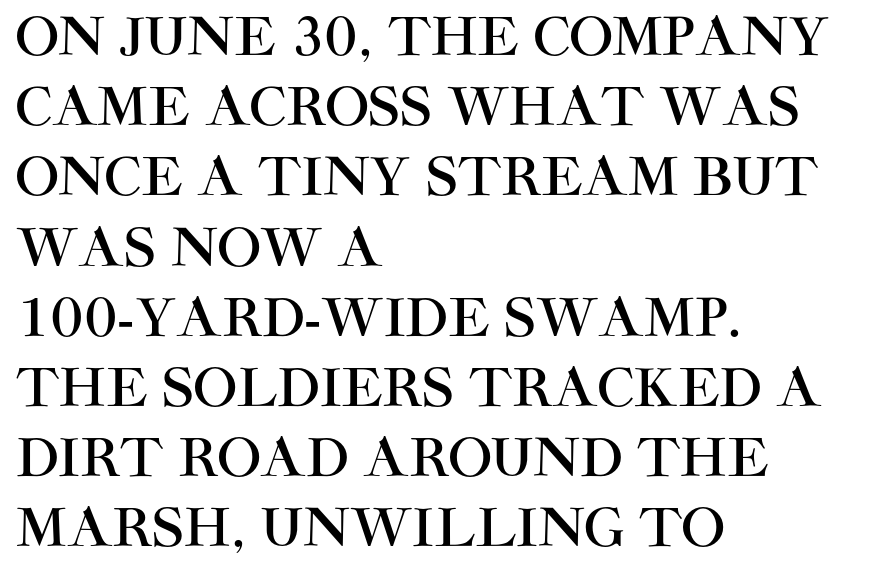
The image shows 52 px sans-serif type, upright; set left-aligned, normal line spacing (1.35x), normal letter spacing, not underlined; high stroke contrast and a large x-height.
